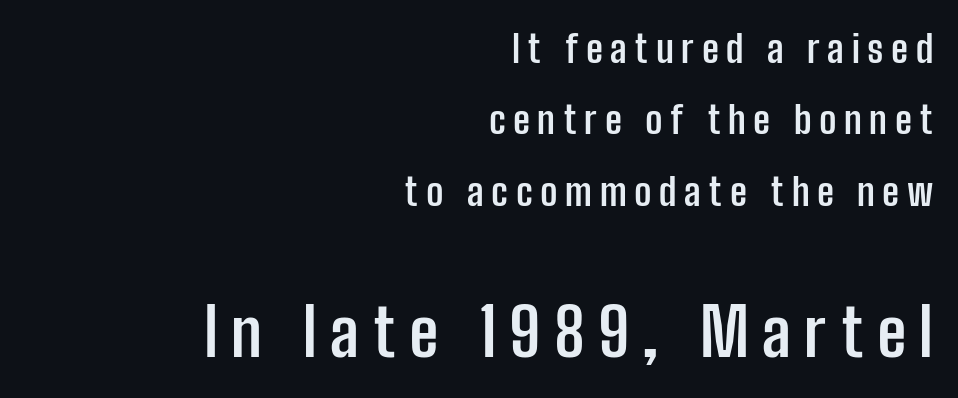
The image shows 66 px semibold, condensed sans-serif type, upright; set right-aligned, line spacing 1.88x, unusually wide letter spacing (+0.2 em), not underlined; the second (bottom) block is 1.74x larger; low stroke contrast and a medium x-height.
